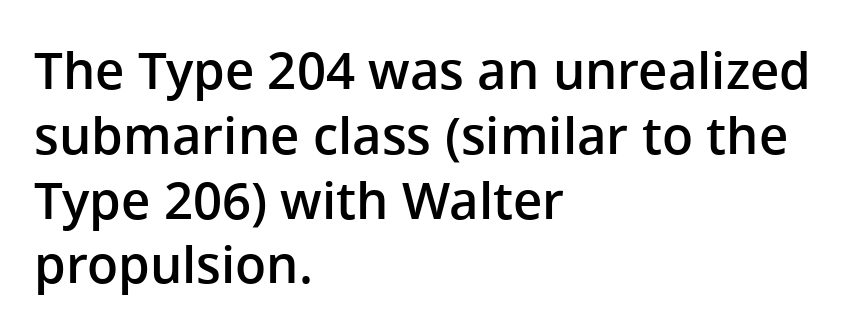
Q: Is the text bold? A: Semi-bold.
Q: Is the text italic (slanted)? A: No, it is upright.
Q: Is the typeface a serif or a sans-serif typeface? A: Sans-serif.
Q: Is the text underlined? A: No.
Q: How is the paragraph aligned? A: Left-aligned.
Q: Is the spacing between letters normal or unusually wide? A: Normal.
Q: Is the spacing between lines tight, normal or loose? A: Normal.
Q: Width (condensed, normal, or wide)? A: Normal.
Q: Stroke contrast? A: Low.
Q: x-height? A: Medium.
Q: Monospaced? A: No.
